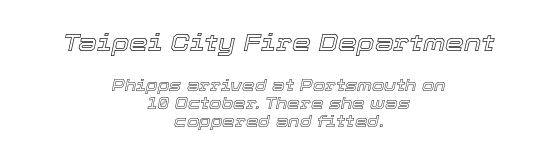
Q: Is the text italic (slanted)? A: Yes, it leans right by about 12 degrees.
Q: Is the text underlined? A: No.
Q: How is the paragraph aligned? A: Centered.
Q: Is the spacing between letters normal or unusually wide? A: Normal.
Q: Is the spacing between lines tight, normal or loose? A: Tight.
Q: Which block of text is set in a larger size, the first (top) or the second (bottom)? A: The first (top) one.
